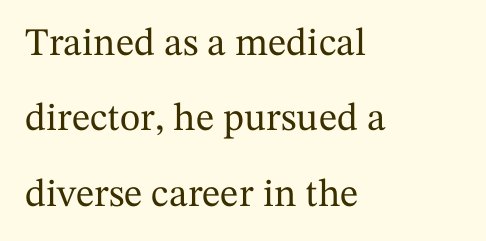
The image shows 39 px serif type, upright; set left-aligned, loose line spacing (1.93x), normal letter spacing, not underlined; medium stroke contrast and a medium x-height.
